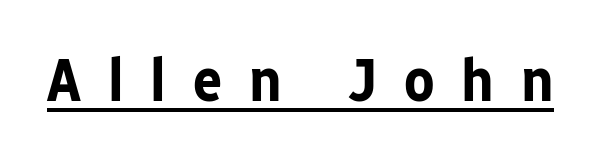
The gaps between neighbouring characters are conspicuously large. Is there an underline? Yes — a line sits under the letters. The axis of the letterforms is exactly vertical. These lines are composed in type without serifs. Is this a fixed-width face? No — the glyphs have proportional, varying widths.
